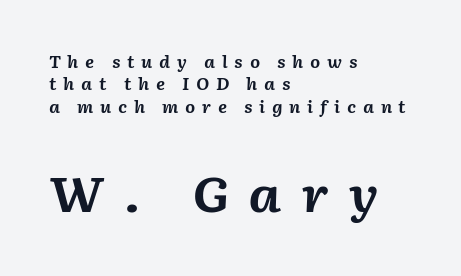
{"italic": "yes", "lean": "right", "slant_degrees": 2, "bold": "yes", "weight": "bold", "width": "normal", "stroke_contrast": "medium", "x_height": "medium", "monospaced": "no", "underline": "no", "align": "left", "line_spacing": "normal", "line_spacing_ratio": 1.4, "letter_spacing": "wide", "letter_spacing_em": 0.42, "larger_block": "second", "size_ratio": 3.0, "glyph_px": 48}
